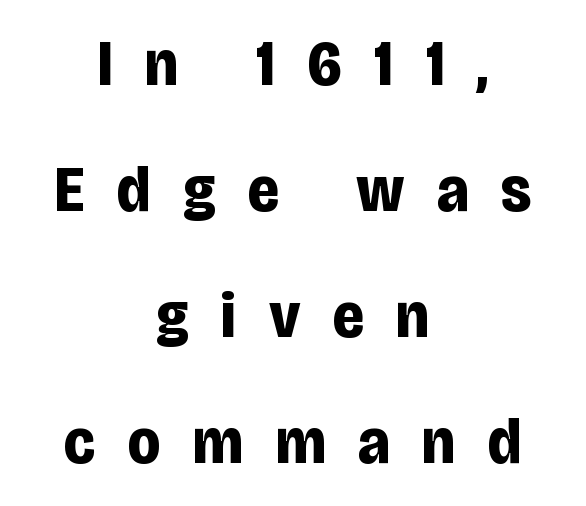
Q: Is the text bold? A: Yes.
Q: Is the text italic (slanted)? A: No, it is upright.
Q: Is the typeface a serif or a sans-serif typeface? A: Sans-serif.
Q: Is the text underlined? A: No.
Q: How is the paragraph aligned? A: Centered.
Q: Is the spacing between letters normal or unusually wide? A: Unusually wide.
Q: Is the spacing between lines tight, normal or loose? A: Loose.
Q: Width (condensed, normal, or wide)? A: Condensed.
Q: Stroke contrast? A: Low.
Q: x-height? A: Large.
Q: Monospaced? A: No.
